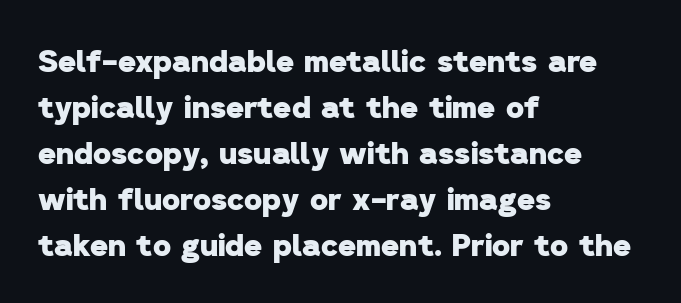
The image shows 31 px heavy sans-serif type; set left-aligned, normal line spacing (1.48x), normal letter spacing, not underlined; low stroke contrast and a medium x-height.
